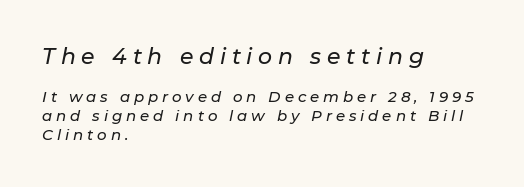
{"italic": "yes", "lean": "right", "slant_degrees": 11, "underline": "no", "align": "left", "line_spacing": "normal", "line_spacing_ratio": 1.26, "letter_spacing": "wide", "letter_spacing_em": 0.26, "larger_block": "first", "size_ratio": 1.47, "glyph_px": 22}
